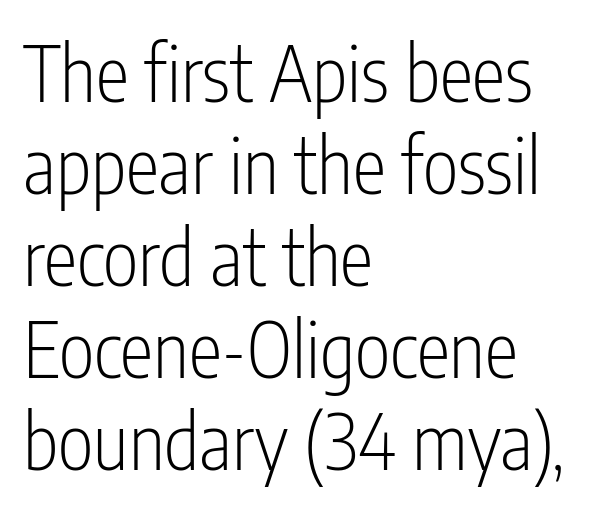
Q: Is the text bold? A: No.
Q: Is the text italic (slanted)? A: No, it is upright.
Q: Is the typeface a serif or a sans-serif typeface? A: Sans-serif.
Q: Is the text underlined? A: No.
Q: How is the paragraph aligned? A: Left-aligned.
Q: Is the spacing between letters normal or unusually wide? A: Normal.
Q: Width (condensed, normal, or wide)? A: Condensed.
Q: Stroke contrast? A: Low.
Q: x-height? A: Medium.
Q: Monospaced? A: No.
